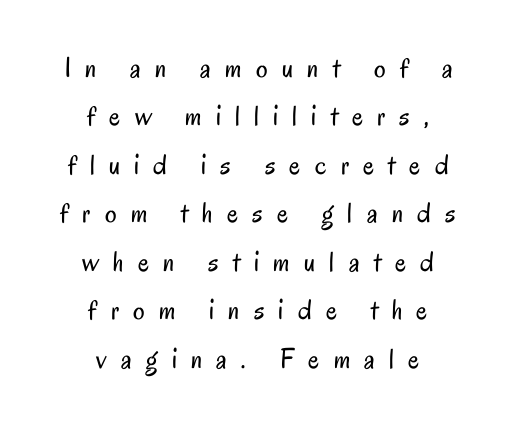
{"serif": "no", "italic": "no", "bold": "no", "weight": "regular", "width": "condensed", "stroke_contrast": "low", "x_height": "small", "monospaced": "no", "underline": "no", "align": "center", "line_spacing": "normal", "line_spacing_ratio": 1.67, "letter_spacing": "wide", "letter_spacing_em": 0.49, "glyph_px": 29}
